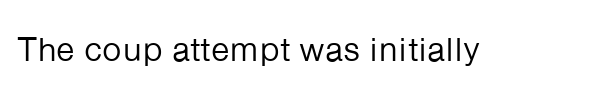
Q: Is the text bold? A: No.
Q: Is the text italic (slanted)? A: No, it is upright.
Q: Is the typeface a serif or a sans-serif typeface? A: Sans-serif.
Q: Is the text underlined? A: No.
Q: Is the spacing between letters normal or unusually wide? A: Normal.
Q: Width (condensed, normal, or wide)? A: Normal.
Q: Stroke contrast? A: Low.
Q: x-height? A: Medium.
Q: Monospaced? A: No.
